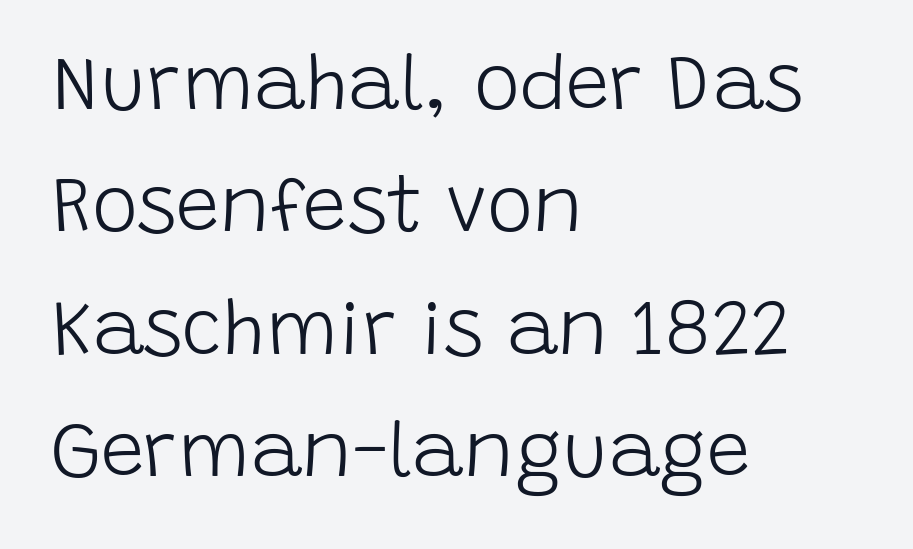
Q: Is the text bold? A: No.
Q: Is the text italic (slanted)? A: No, it is upright.
Q: Is the typeface a serif or a sans-serif typeface? A: Sans-serif.
Q: Is the text underlined? A: No.
Q: How is the paragraph aligned? A: Left-aligned.
Q: Is the spacing between letters normal or unusually wide? A: Normal.
Q: Is the spacing between lines tight, normal or loose? A: Normal.
Q: Width (condensed, normal, or wide)? A: Normal.
Q: Stroke contrast? A: Low.
Q: x-height? A: Large.
Q: Monospaced? A: No.
